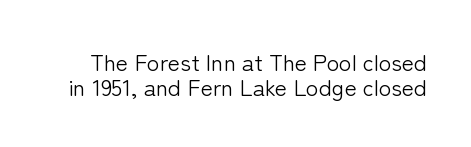
The font sits on the lighter half of the weight spectrum, regular included. The rendering uses a small line-height, squeezing the rows. Every stem runs plumb, perpendicular to the baseline. Letters rest on an invisible, unmarked baseline.
